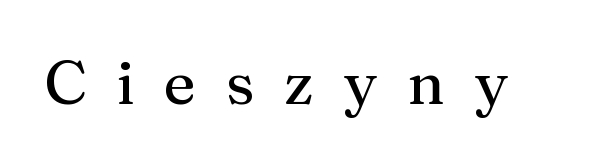
The image shows 61 px serif type, upright; set unusually wide letter spacing (+0.49 em), not underlined; medium stroke contrast and a medium x-height.
